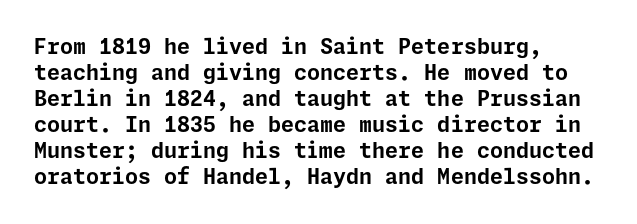
The image shows 21 px bold type, upright; set left-aligned, line spacing 1.24x, normal letter spacing, not underlined.
